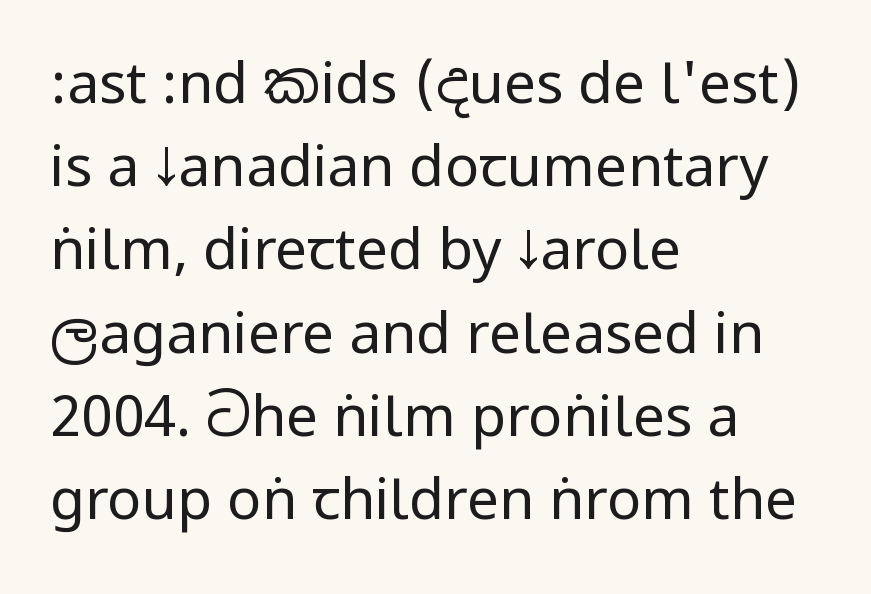
The block of text has a typical density, with ordinary space between rows. The lettering stays uniformly vertical, giving the passage a roman look. Nothing sits at the stroke ends, so this counts as sans-serif. The passage shown has conventional tracking throughout.
